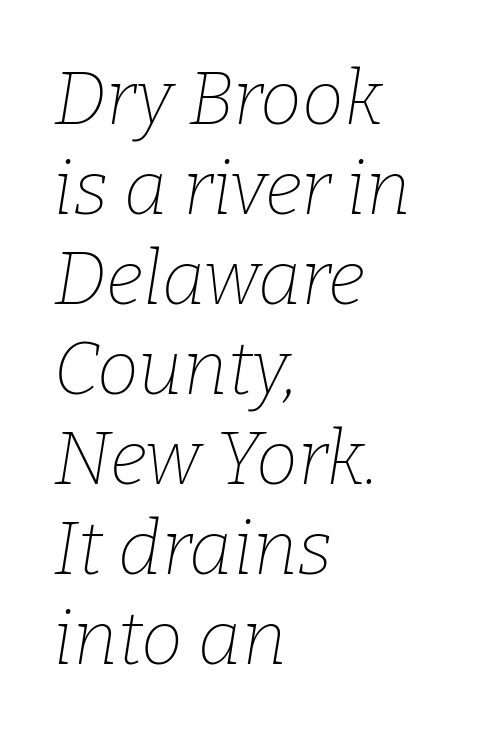
Characters follow at the spacing the type designer built in. Typographically, this falls in the serif category. The passage shown is not bold in any degree. Casual observation: everything's shoved over to the left.
